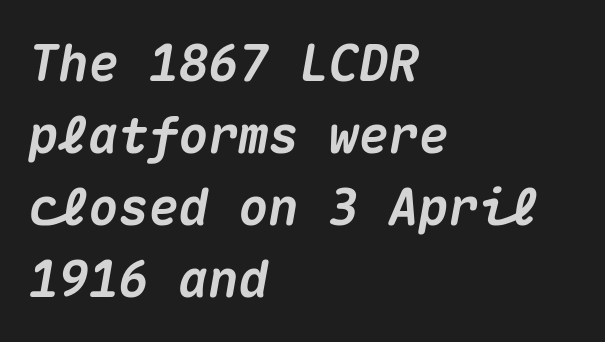
Q: Is the text bold? A: Yes.
Q: Is the text italic (slanted)? A: Yes, it leans right by about 10 degrees.
Q: Is the text underlined? A: No.
Q: How is the paragraph aligned? A: Left-aligned.
Q: Is the spacing between letters normal or unusually wide? A: Normal.
Q: Is the spacing between lines tight, normal or loose? A: Normal.
Q: Width (condensed, normal, or wide)? A: Normal.
Q: Stroke contrast? A: Medium.
Q: x-height? A: Medium.
Q: Monospaced? A: Yes.
